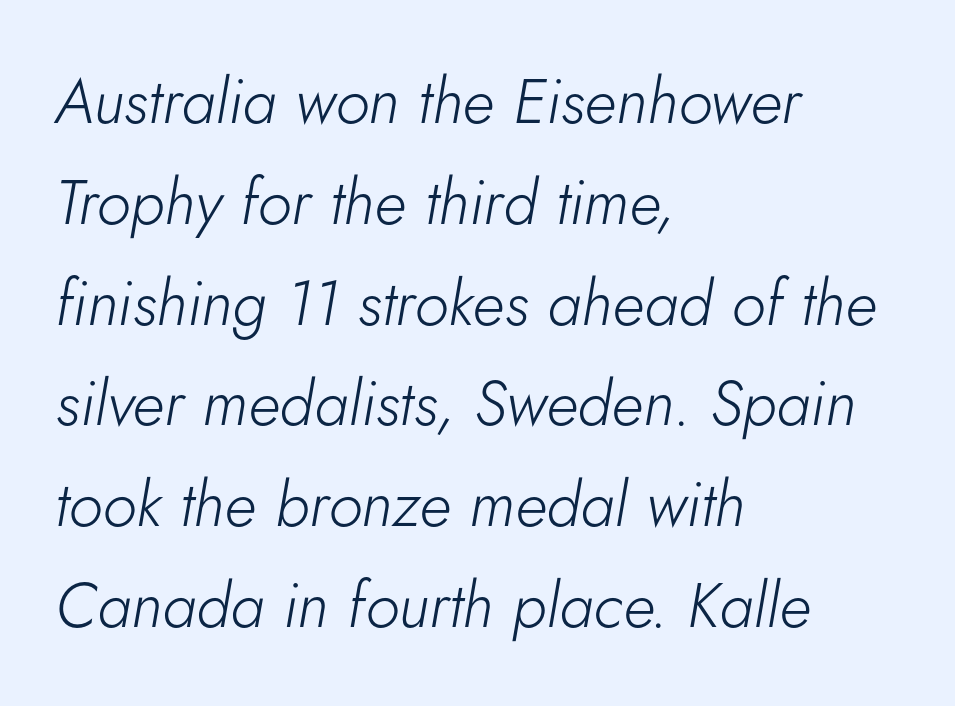
In CSS terms this would be text-align: left. A typesetter would call this leading conventional body-copy spacing. Has an underline been added? It has not. Students, note that the glyphs here touch the page at normal intervals.
